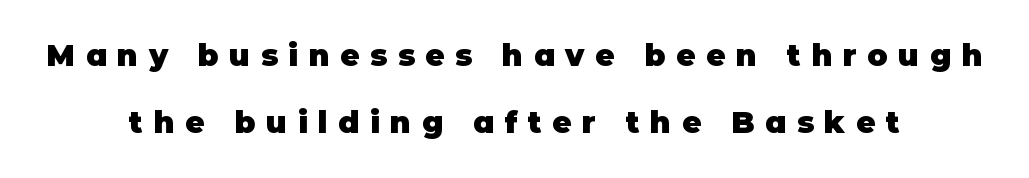
{"serif": "no", "italic": "no", "bold": "yes", "weight": "heavy", "width": "normal", "stroke_contrast": "low", "x_height": "large", "monospaced": "no", "underline": "no", "align": "center", "line_spacing": "loose", "line_spacing_ratio": 2.25, "letter_spacing": "wide", "letter_spacing_em": 0.35, "glyph_px": 30}
